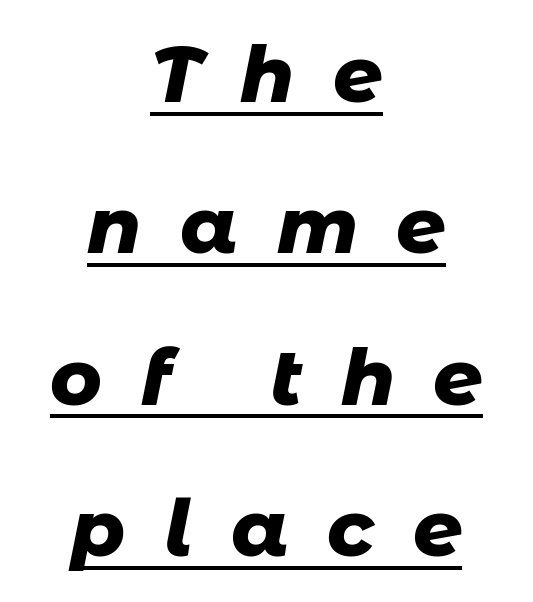
The image shows 78 px heavy type, italic (leaning right); set centered, loose line spacing (1.94x), unusually wide letter spacing (+0.49 em), underlined; low stroke contrast and a medium x-height.
